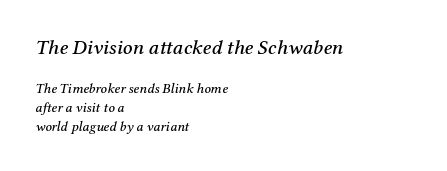
Q: Is the text italic (slanted)? A: Yes, it leans right by about 12 degrees.
Q: Is the text underlined? A: No.
Q: How is the paragraph aligned? A: Left-aligned.
Q: Is the spacing between letters normal or unusually wide? A: Normal.
Q: Is the spacing between lines tight, normal or loose? A: Normal.
Q: Which block of text is set in a larger size, the first (top) or the second (bottom)? A: The first (top) one.
